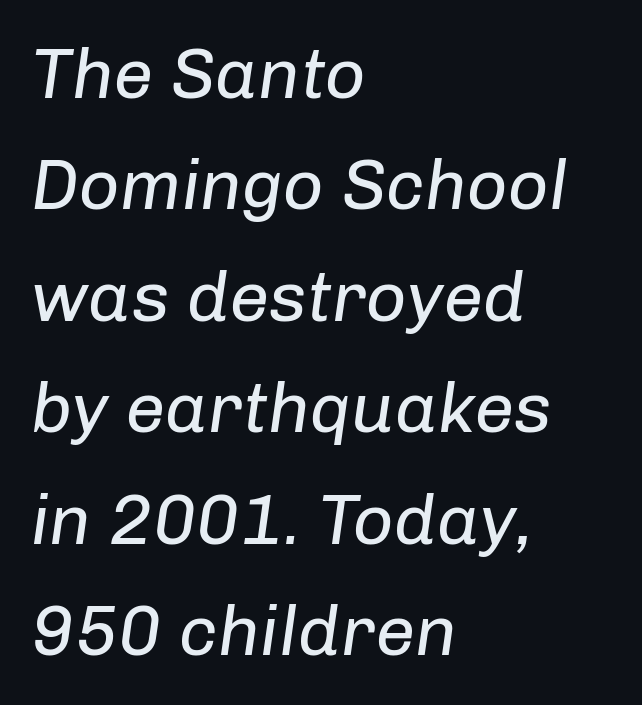
Visually the block forms a straight wall on the left and a jagged coastline on the right. The horizontal fit of the characters is conventional and even. Line spacing here is normal. This rendering features lettering with no underline.
